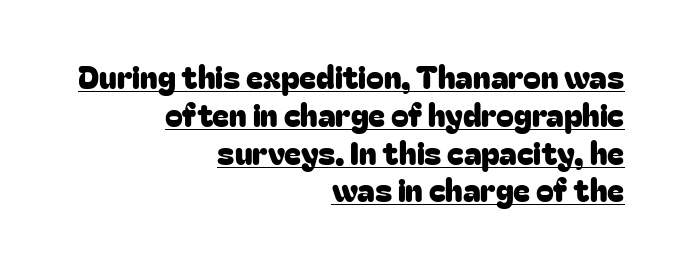
Q: Is the text italic (slanted)? A: No, it is upright.
Q: Is the typeface a serif or a sans-serif typeface? A: Sans-serif.
Q: Is the text underlined? A: Yes.
Q: How is the paragraph aligned? A: Right-aligned.
Q: Is the spacing between letters normal or unusually wide? A: Normal.
Q: Width (condensed, normal, or wide)? A: Normal.
Q: Stroke contrast? A: Low.
Q: x-height? A: Medium.
Q: Monospaced? A: No.
